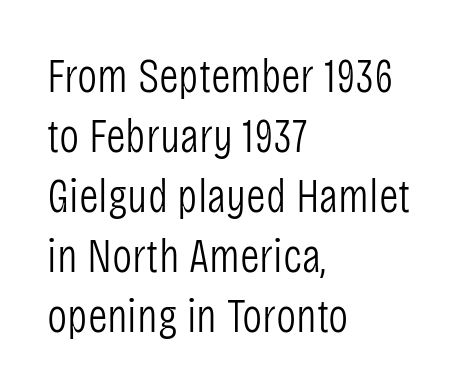
Q: Is the text bold? A: No.
Q: Is the text italic (slanted)? A: No, it is upright.
Q: Is the typeface a serif or a sans-serif typeface? A: Sans-serif.
Q: Is the text underlined? A: No.
Q: How is the paragraph aligned? A: Left-aligned.
Q: Is the spacing between letters normal or unusually wide? A: Normal.
Q: Is the spacing between lines tight, normal or loose? A: Normal.
Q: Width (condensed, normal, or wide)? A: Condensed.
Q: Stroke contrast? A: Low.
Q: x-height? A: Large.
Q: Monospaced? A: No.
